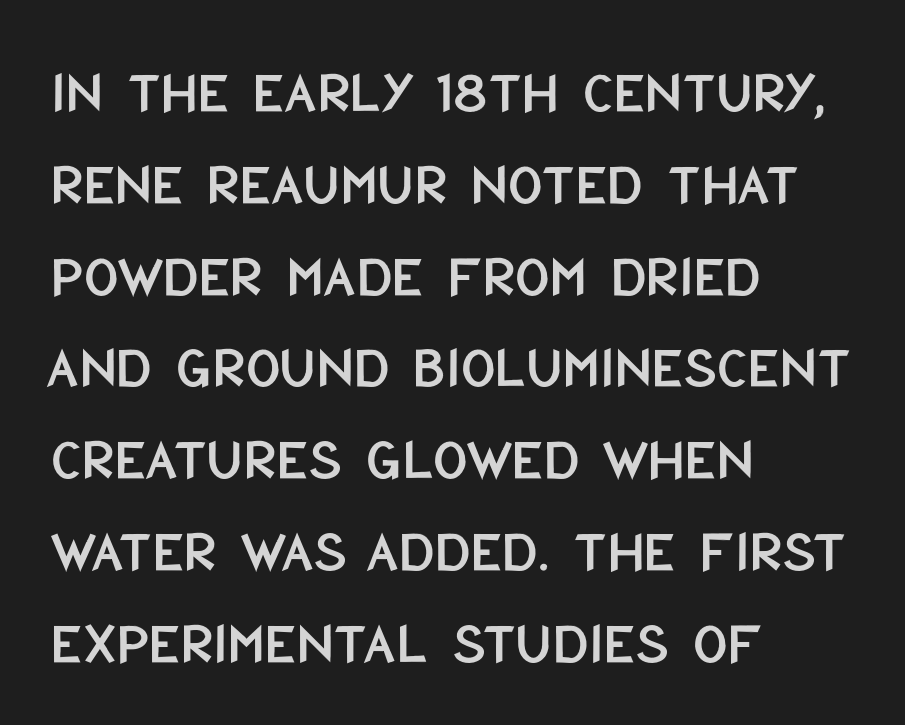
The image shows 60 px condensed sans-serif type, upright; set left-aligned, normal line spacing (1.53x), normal letter spacing, not underlined; low stroke contrast and a large x-height.
